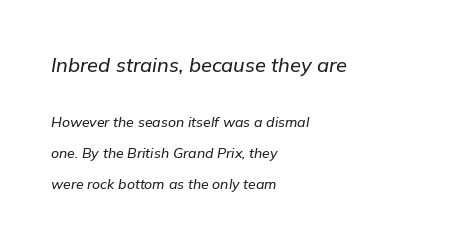
There is no visible air inserted between adjacent glyphs. The specimen reads as italic at a glance. The block of text is sparse from top to bottom, with ample space between rows. The letters in the upper block stand taller than those in the block below. Clear beneath every line of the passage.
